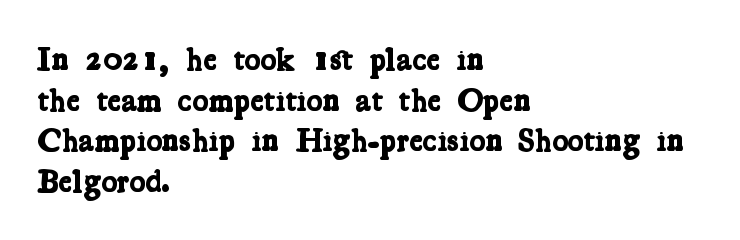
The image shows 33 px bold, condensed serif type; set left-aligned, line spacing 1.23x, normal letter spacing, not underlined; low stroke contrast and a medium x-height.
